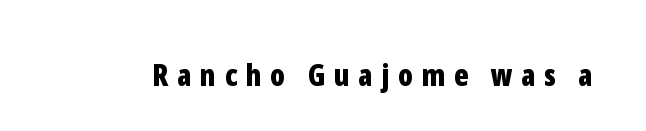
Compared with an ordinary text face, these strokes are far heavier — a full bold. Observe the wide spacing: letters keep a clear distance from each other. The foot of each line stays bare and open. Each letter keeps its own natural width here, so spacing adapts to shape.
